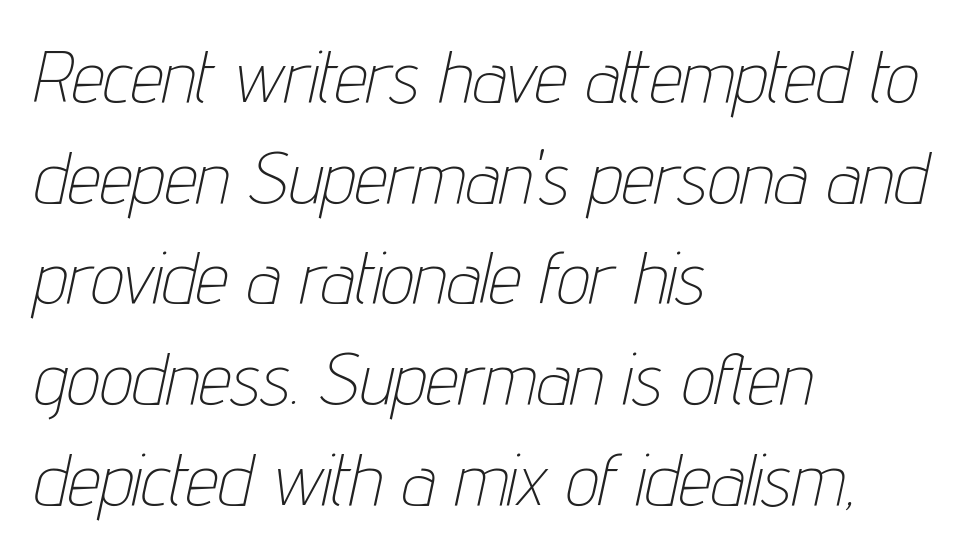
Q: Is the text bold? A: No.
Q: Is the text italic (slanted)? A: Yes, it leans right by about 12 degrees.
Q: Is the text underlined? A: No.
Q: How is the paragraph aligned? A: Left-aligned.
Q: Is the spacing between letters normal or unusually wide? A: Normal.
Q: Is the spacing between lines tight, normal or loose? A: Normal.
Q: Width (condensed, normal, or wide)? A: Condensed.
Q: Stroke contrast? A: Low.
Q: x-height? A: Medium.
Q: Monospaced? A: No.
